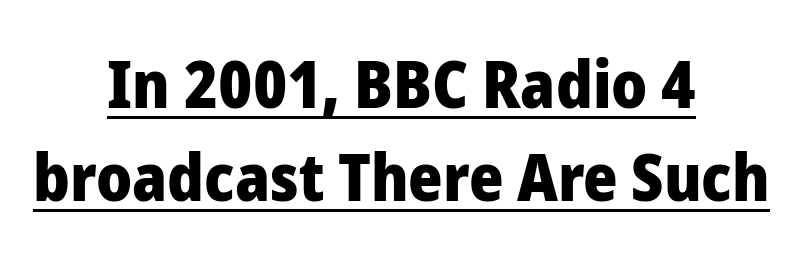
{"serif": "no", "italic": "no", "bold": "yes", "weight": "heavy", "width": "normal", "stroke_contrast": "low", "x_height": "medium", "monospaced": "no", "underline": "yes", "align": "center", "line_spacing": "normal", "line_spacing_ratio": 1.41, "letter_spacing": "normal", "letter_spacing_em": 0.0, "glyph_px": 66}
